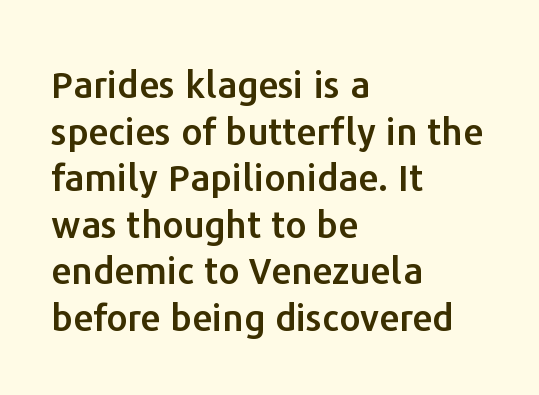
The image shows 37 px sans-serif type, upright; set left-aligned, normal line spacing (1.26x), normal letter spacing, not underlined; low stroke contrast and a medium x-height.
